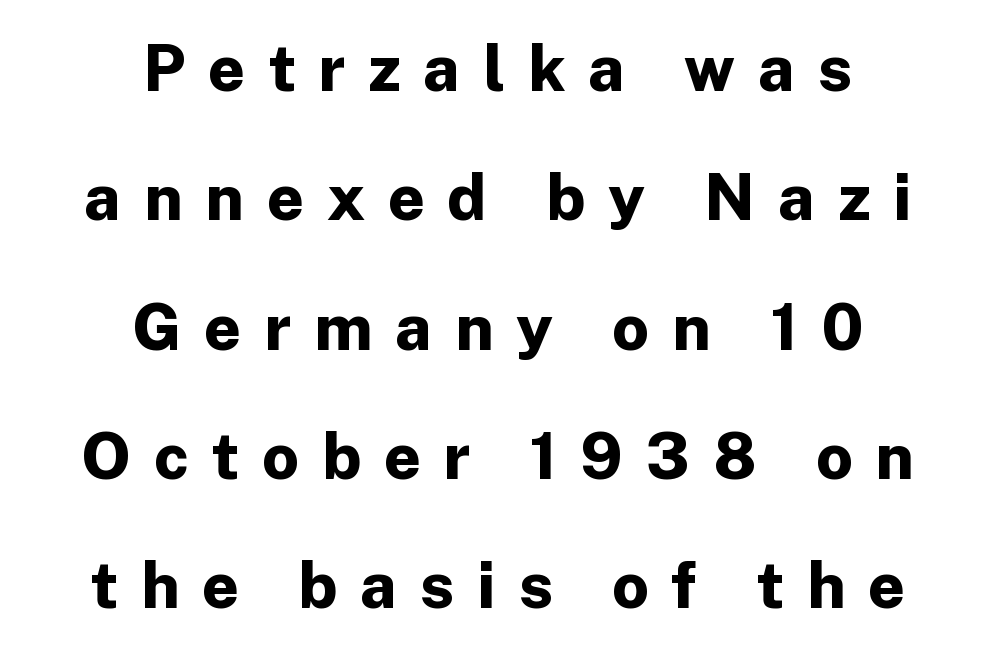
The image shows 64 px bold sans-serif type, upright; set centered, loose line spacing (2.02x), unusually wide letter spacing (+0.36 em), not underlined; low stroke contrast and a medium x-height.
